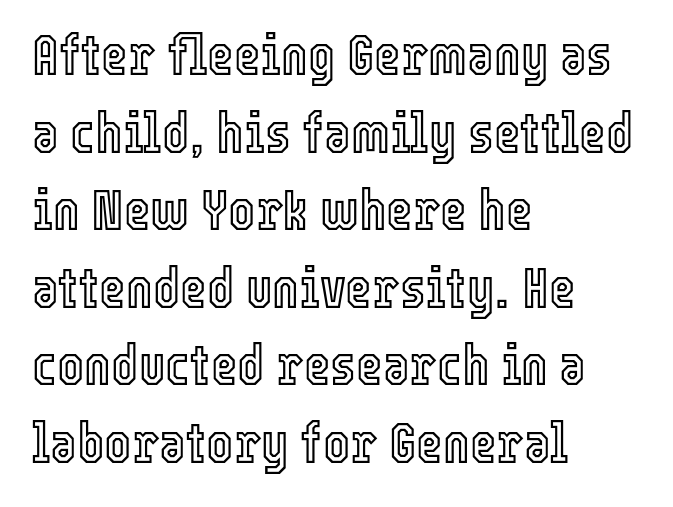
Q: Is the text italic (slanted)? A: No, it is upright.
Q: Is the text underlined? A: No.
Q: How is the paragraph aligned? A: Left-aligned.
Q: Is the spacing between letters normal or unusually wide? A: Normal.
Q: Is the spacing between lines tight, normal or loose? A: Normal.
Q: Width (condensed, normal, or wide)? A: Condensed.
Q: x-height? A: Medium.
Q: Monospaced? A: No.
